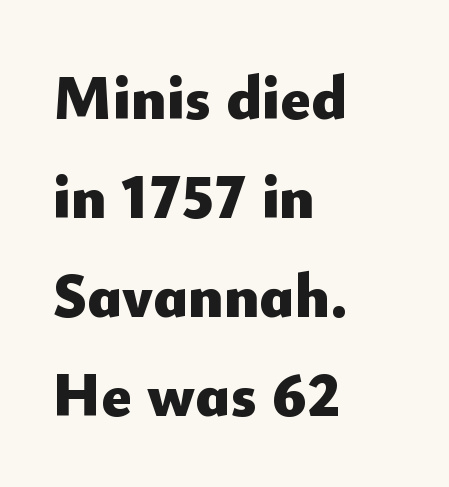
{"serif": "no", "italic": "no", "bold": "yes", "weight": "heavy", "width": "normal", "stroke_contrast": "low", "x_height": "small", "monospaced": "no", "underline": "no", "align": "left", "line_spacing": "normal", "line_spacing_ratio": 1.57, "letter_spacing": "normal", "letter_spacing_em": 0.0, "glyph_px": 63}
